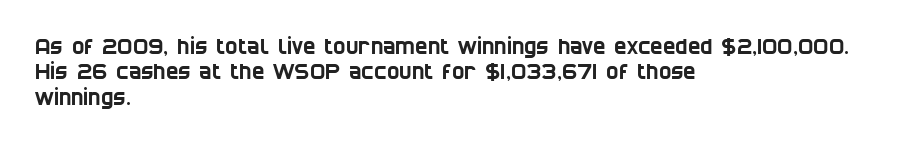
{"underline": "no", "align": "left", "line_spacing_ratio": 1.21, "letter_spacing": "normal", "letter_spacing_em": 0.0, "glyph_px": 21}
